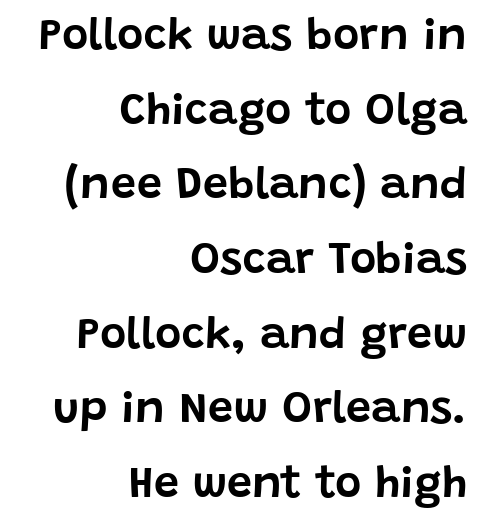
The image shows 45 px sans-serif type, upright; set right-aligned, normal line spacing (1.66x), normal letter spacing, not underlined; low stroke contrast and a large x-height.
